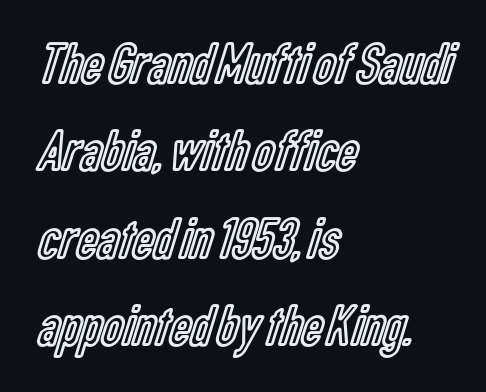
Proportional: the letters do not fall into vertical columns. Short note: letters normally spaced. Check under the words: just untouched page. What's the leading like? Ordinary, nothing unusual.
